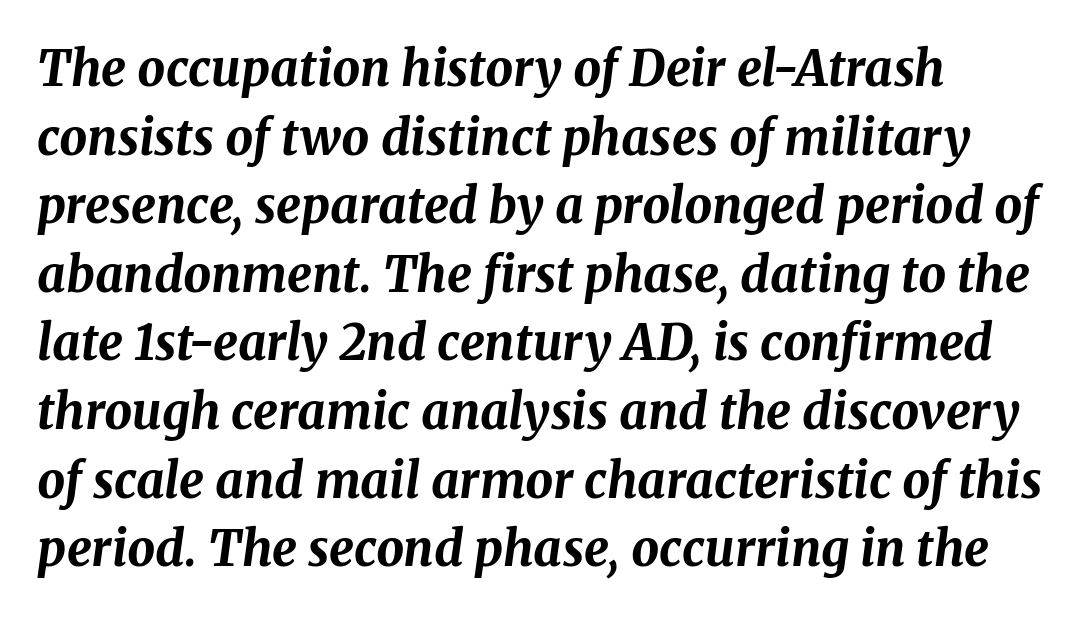
{"italic": "yes", "lean": "right", "slant_degrees": 8, "bold": "yes", "weight": "bold", "width": "normal", "stroke_contrast": "medium", "x_height": "medium", "monospaced": "no", "underline": "no", "line_spacing": "normal", "line_spacing_ratio": 1.4, "letter_spacing": "normal", "letter_spacing_em": 0.0, "glyph_px": 49}
